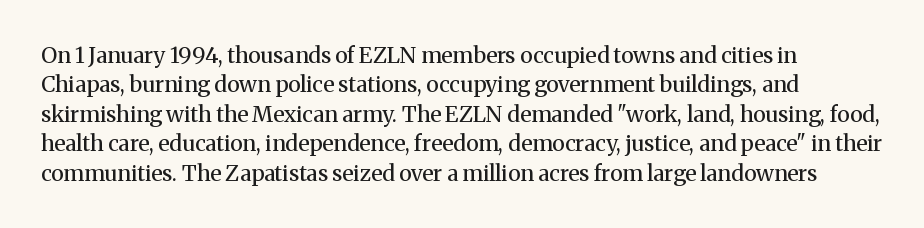
Bare-footed words on every line. Every stem runs plumb, perpendicular to the baseline. The typesetting does not lean heavy: it is not bold. Tracking value appears to be zero — textbook default spacing. The vertical gap from one line to the next is medium.
